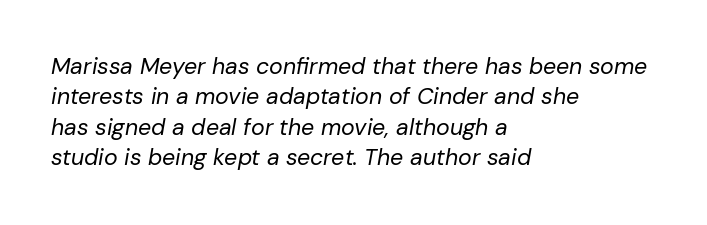
Does the leading feel generous? No, just average. Typeset ragged right — the left edge is the straight one. These lines keep a tight, regular rhythm from letter to letter. Characters are canted at an angle relative to the baseline's perpendicular. Words float on clear page, feet unadorned.
